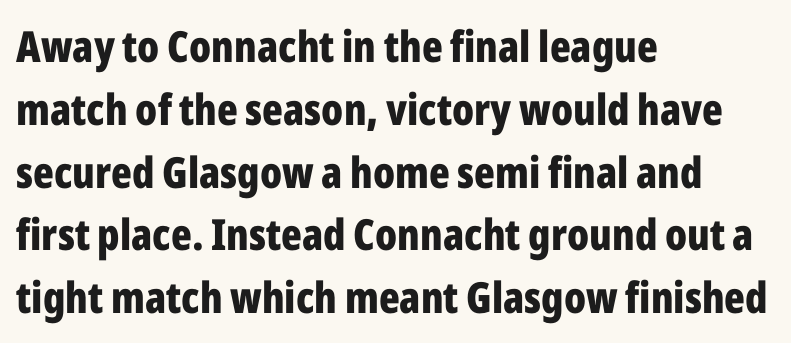
Q: Is the text bold? A: Yes.
Q: Is the text italic (slanted)? A: No, it is upright.
Q: Is the typeface a serif or a sans-serif typeface? A: Sans-serif.
Q: Is the text underlined? A: No.
Q: How is the paragraph aligned? A: Left-aligned.
Q: Is the spacing between letters normal or unusually wide? A: Normal.
Q: Is the spacing between lines tight, normal or loose? A: Normal.
Q: Width (condensed, normal, or wide)? A: Condensed.
Q: Stroke contrast? A: Low.
Q: x-height? A: Medium.
Q: Monospaced? A: No.
